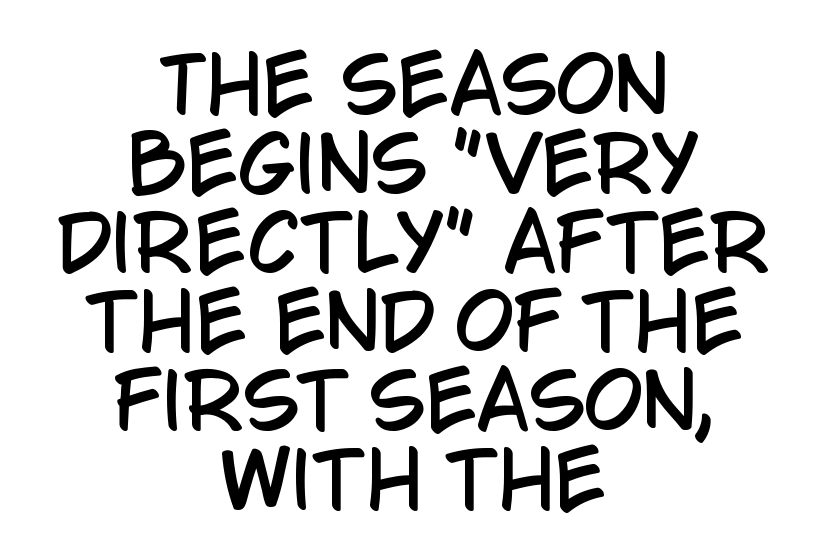
{"serif": "no", "italic": "no", "width": "condensed", "stroke_contrast": "low", "x_height": "large", "monospaced": "no", "underline": "no", "align": "center", "line_spacing": "tight", "line_spacing_ratio": 1.04, "letter_spacing": "normal", "letter_spacing_em": 0.0, "glyph_px": 76}
